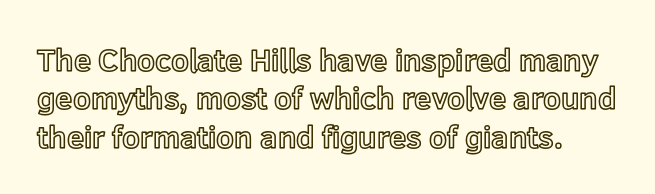
The image shows 31 px text type, upright; set line spacing 1.24x, normal letter spacing, not underlined; a medium x-height.
